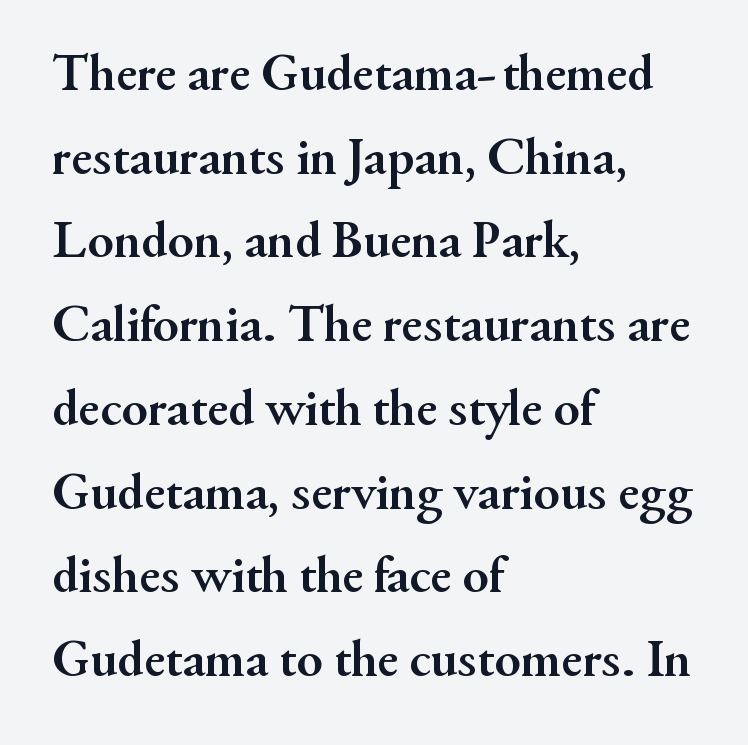
Rule under the text: the space is simply empty. You can tell from the footed stems that serif type was used. Is the type bold? Yes — the strokes are clearly thick and heavy. A roman cut, with each character standing at attention. Words appear dense and cohesive because spacing is normal.
